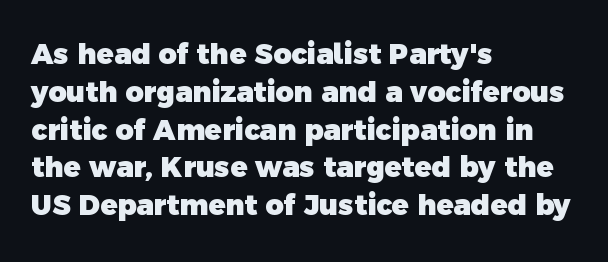
{"serif": "no", "bold": "yes", "weight": "heavy", "width": "normal", "x_height": "medium", "monospaced": "no", "underline": "no", "align": "left", "line_spacing": "normal", "line_spacing_ratio": 1.35, "letter_spacing": "normal", "letter_spacing_em": 0.0, "glyph_px": 28}
